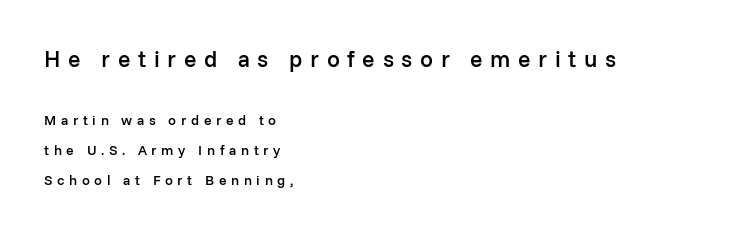
{"italic": "no", "bold": "semi", "underline": "no", "align": "left", "line_spacing": "loose", "line_spacing_ratio": 2.12, "letter_spacing": "wide", "letter_spacing_em": 0.33, "larger_block": "first", "size_ratio": 1.64, "glyph_px": 23}
